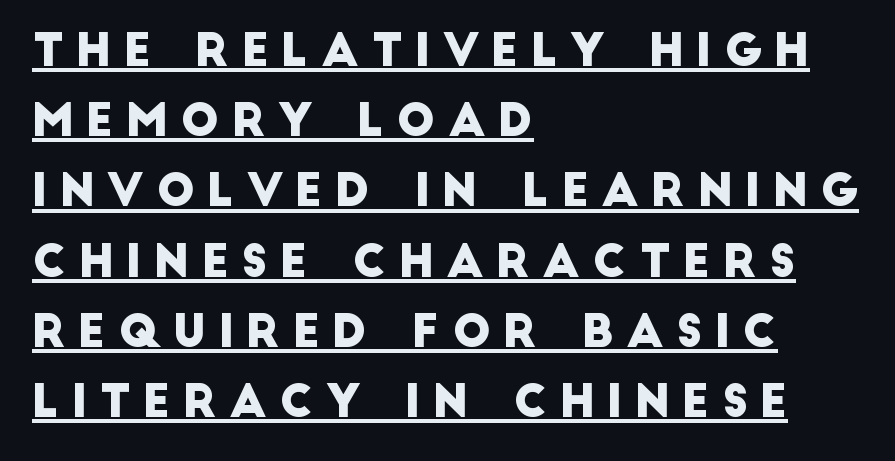
The letters advance in unequal steps, a hallmark of proportional type. The letters carry no serifs — their stems end cleanly without finishing strokes. Is there much room between lines? A standard amount, neither cramped nor airy. Visually the block forms a straight wall on the left and a jagged coastline on the right.
